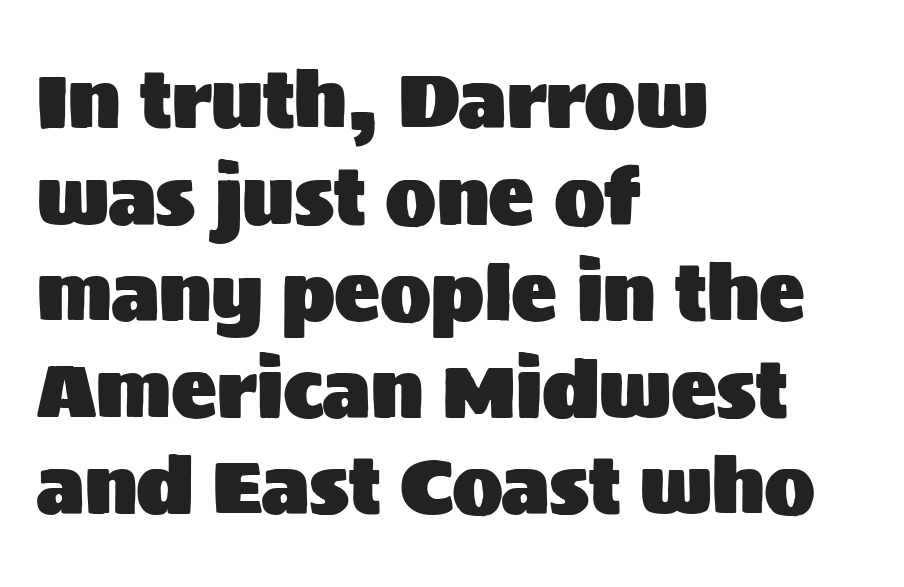
These lines are composed in type without serifs. Anything drawn beneath the words? Only blank space. A typesetter would call this leading conventional body-copy spacing. Looks like regular typesetting: each glyph gets only the width it needs. Visually the block forms a straight wall on the left and a jagged coastline on the right. Every stem runs plumb, perpendicular to the baseline.
